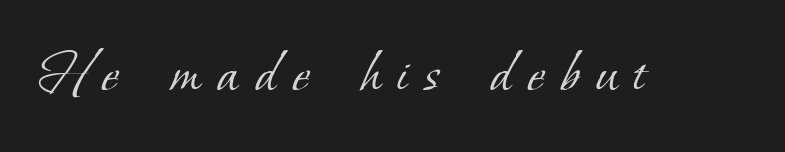
{"serif": "yes", "bold": "no", "weight": "light", "width": "normal", "stroke_contrast": "low", "x_height": "small", "monospaced": "no", "underline": "no", "letter_spacing": "wide", "letter_spacing_em": 0.26, "glyph_px": 65}
